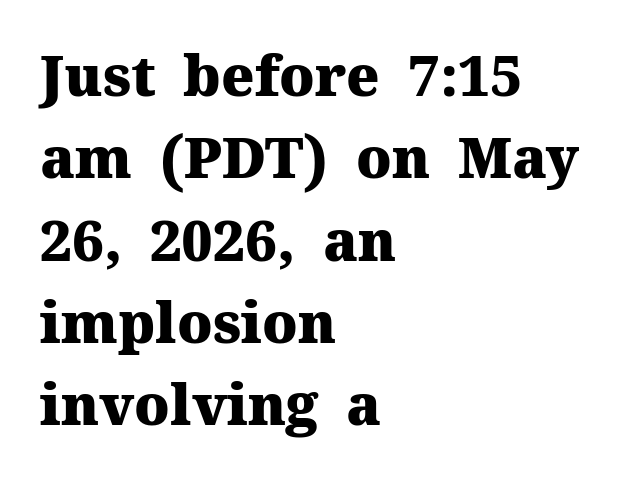
{"serif": "yes", "italic": "no", "bold": "yes", "weight": "heavy", "width": "normal", "stroke_contrast": "medium", "x_height": "medium", "monospaced": "no", "underline": "no", "align": "left", "line_spacing": "normal", "line_spacing_ratio": 1.47, "letter_spacing": "normal", "letter_spacing_em": 0.0, "glyph_px": 56}
